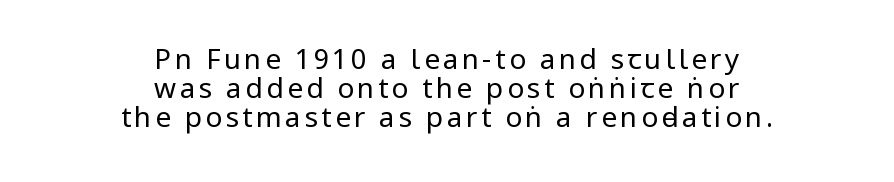
{"serif": "no", "italic": "no", "bold": "no", "weight": "regular", "width": "condensed", "stroke_contrast": "low", "x_height": "large", "monospaced": "no", "underline": "no", "align": "center", "line_spacing": "tight", "line_spacing_ratio": 1.03, "glyph_px": 28}
